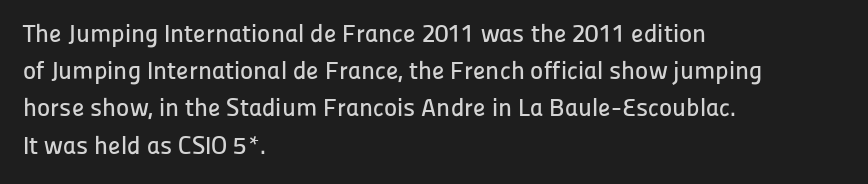
Designer's note — italics off, roman on. Compared with typical paragraphs, the rows here are spaced about the same. No word sits above an underline. Left-aligned paragraph, ragged on the right. This sample uses plain, unmodified letter spacing.
